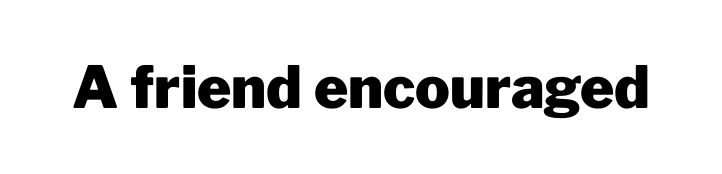
{"serif": "no", "italic": "no", "bold": "yes", "weight": "heavy", "width": "normal", "stroke_contrast": "low", "x_height": "medium", "monospaced": "no", "underline": "no", "letter_spacing": "normal", "letter_spacing_em": 0.0, "glyph_px": 58}
